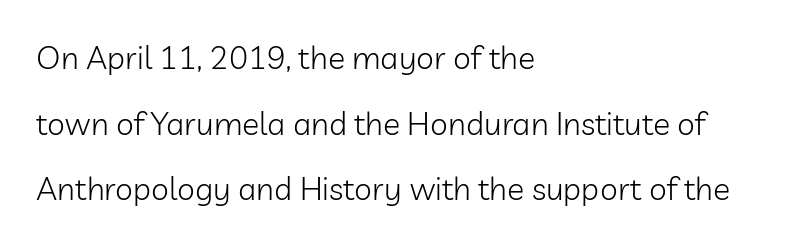
The face used here is a sans, in the tradition of grotesques and geometrics. Is the block centered? No — it sits flush against the left margin. Nobody touched the tracking dial on this one. No letter is thick-stroked: the sample isn't bold. Nobody drew a line under any word here. These lines are rendered in a variable-pitch font.
